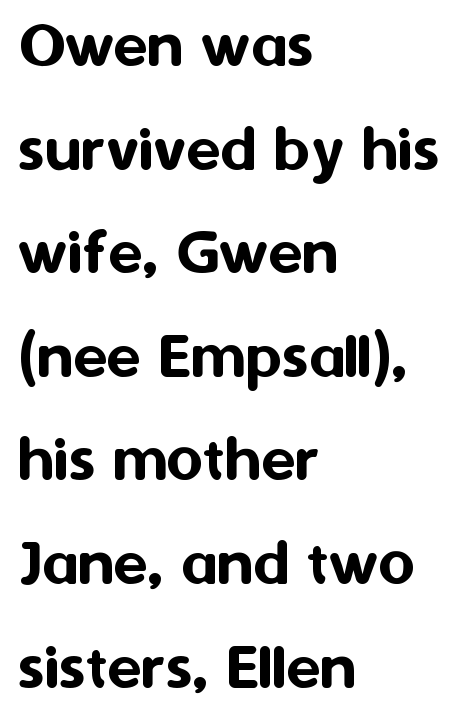
The image shows 70 px sans-serif type, upright; set left-aligned, normal line spacing (1.48x), normal letter spacing, not underlined; medium stroke contrast and a medium x-height.
